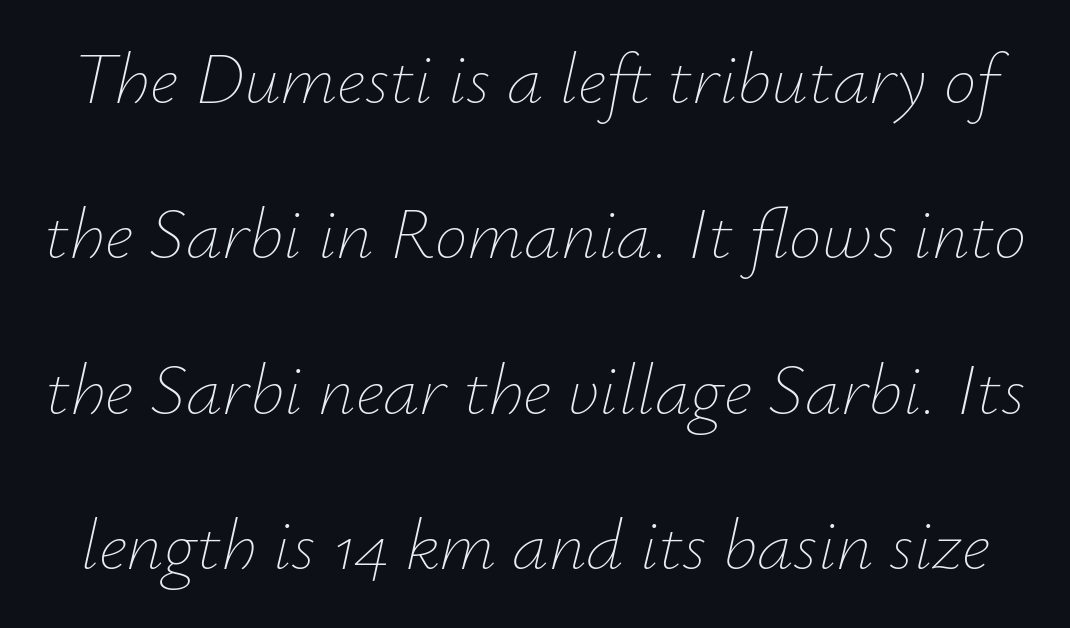
Q: Is the text bold? A: No.
Q: Is the text italic (slanted)? A: Yes, it leans right by about 12 degrees.
Q: Is the text underlined? A: No.
Q: Is the spacing between letters normal or unusually wide? A: Normal.
Q: Is the spacing between lines tight, normal or loose? A: Loose.
Q: Width (condensed, normal, or wide)? A: Normal.
Q: Stroke contrast? A: Low.
Q: x-height? A: Small.
Q: Monospaced? A: No.
